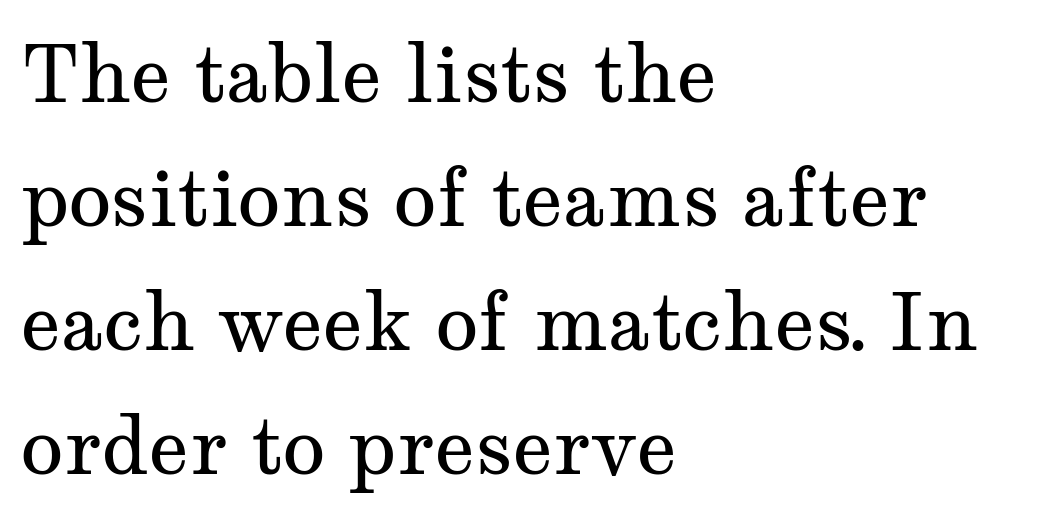
The image shows 79 px regular-weight, wide serif type, upright; set left-aligned, normal line spacing (1.57x), normal letter spacing, not underlined; medium stroke contrast and a medium x-height.
